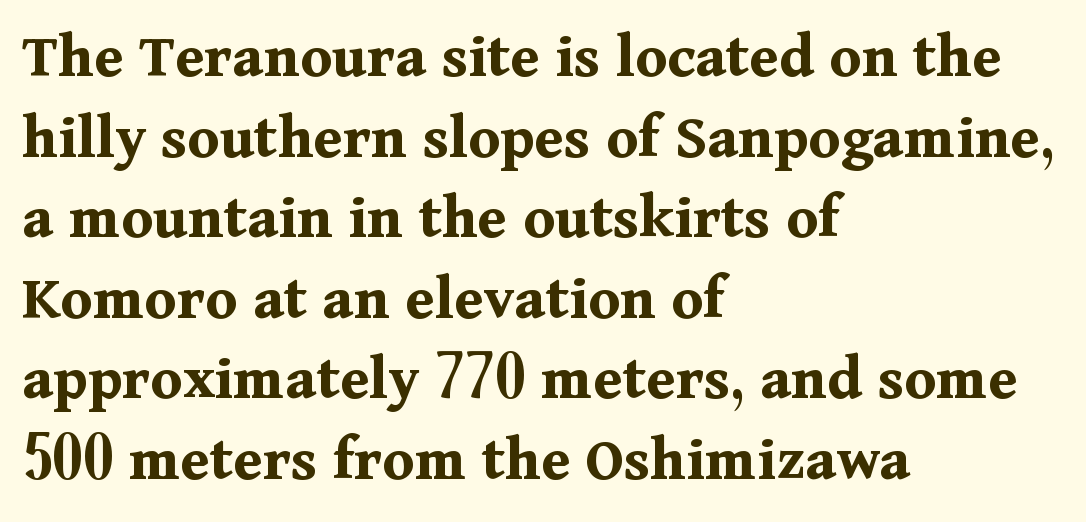
{"serif": "yes", "italic": "no", "bold": "yes", "weight": "bold", "width": "normal", "stroke_contrast": "medium", "x_height": "medium", "monospaced": "no", "underline": "no", "align": "left", "line_spacing_ratio": 1.24, "letter_spacing": "normal", "letter_spacing_em": 0.0, "glyph_px": 65}
